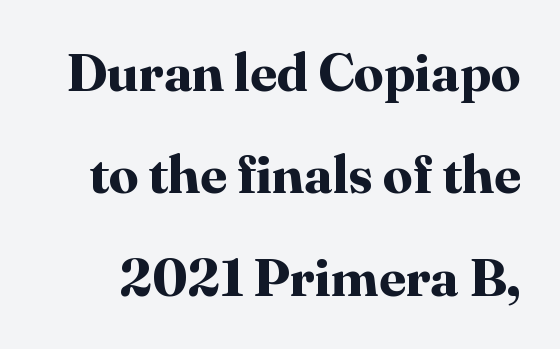
{"serif": "yes", "italic": "no", "bold": "yes", "weight": "bold", "width": "normal", "stroke_contrast": "high", "x_height": "medium", "monospaced": "no", "underline": "no", "line_spacing": "loose", "line_spacing_ratio": 1.93, "letter_spacing": "normal", "letter_spacing_em": 0.0, "glyph_px": 53}
